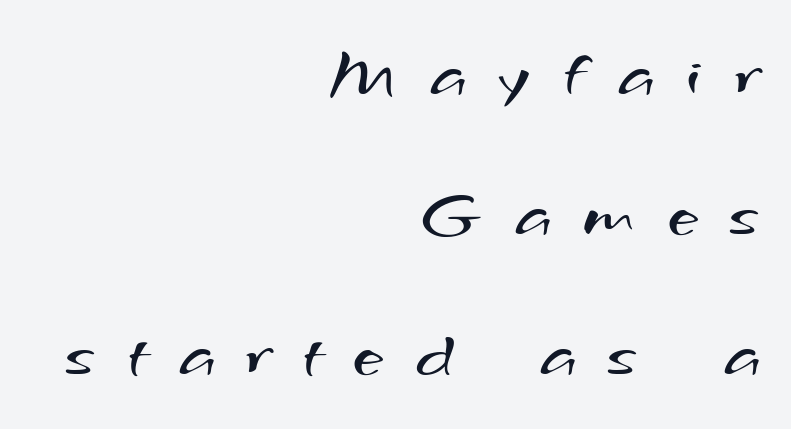
Q: Is the text bold? A: No.
Q: Is the typeface a serif or a sans-serif typeface? A: Sans-serif.
Q: Is the text underlined? A: No.
Q: How is the paragraph aligned? A: Right-aligned.
Q: Is the spacing between letters normal or unusually wide? A: Unusually wide.
Q: Is the spacing between lines tight, normal or loose? A: Loose.
Q: Width (condensed, normal, or wide)? A: Wide.
Q: Stroke contrast? A: Medium.
Q: x-height? A: Small.
Q: Monospaced? A: No.
